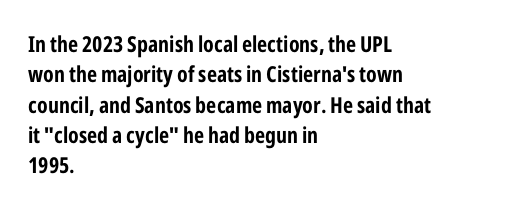
The paragraph shown leans on its left margin. The glyphs have the mass of a bold cut. How are the letters spaced? Ordinarily, with no added tracking. This sample uses an upright cut, with every glyph sitting square on the baseline.
